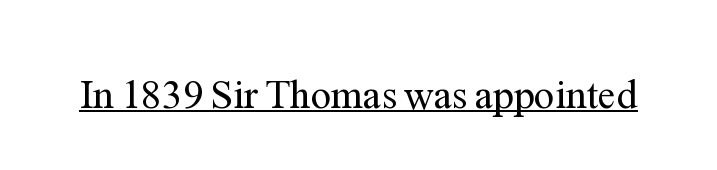
The image shows 41 px regular-weight serif type, upright; set normal letter spacing, underlined; medium stroke contrast and a medium x-height.
